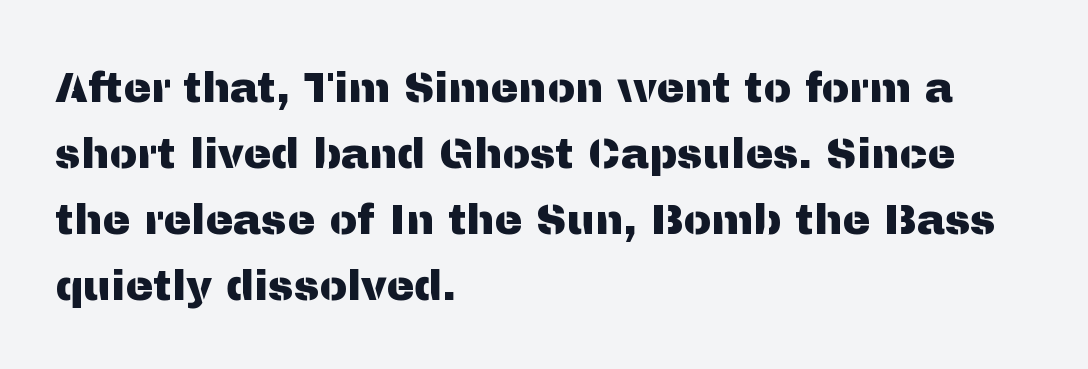
{"serif": "no", "italic": "no", "width": "normal", "stroke_contrast": "medium", "x_height": "medium", "monospaced": "no", "underline": "no", "align": "left", "line_spacing": "normal", "line_spacing_ratio": 1.57, "letter_spacing": "normal", "letter_spacing_em": 0.0, "glyph_px": 42}
